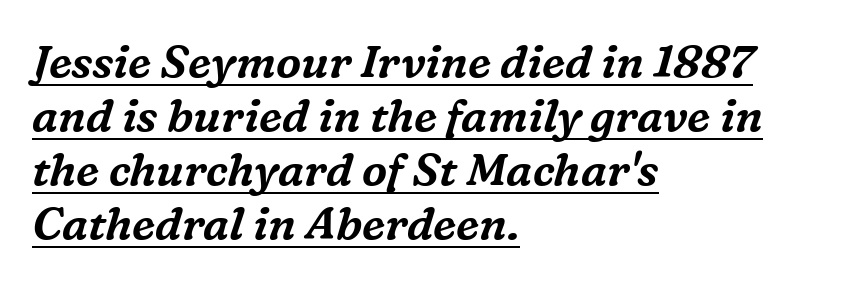
{"serif": "yes", "italic": "yes", "lean": "right", "slant_degrees": 16, "width": "normal", "stroke_contrast": "medium", "x_height": "medium", "monospaced": "no", "underline": "yes", "align": "left", "line_spacing_ratio": 1.2, "letter_spacing": "normal", "letter_spacing_em": 0.0, "glyph_px": 45}
